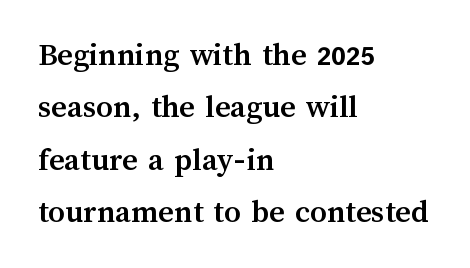
Q: Is the text bold? A: Yes.
Q: Is the text italic (slanted)? A: No, it is upright.
Q: Is the text underlined? A: No.
Q: How is the paragraph aligned? A: Left-aligned.
Q: Is the spacing between letters normal or unusually wide? A: Normal.
Q: Is the spacing between lines tight, normal or loose? A: Normal.
Q: Width (condensed, normal, or wide)? A: Normal.
Q: Stroke contrast? A: Medium.
Q: x-height? A: Medium.
Q: Monospaced? A: No.
